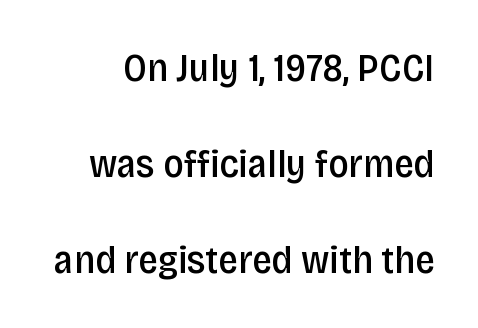
The image shows 39 px semibold, condensed sans-serif type, upright; set loose line spacing (2.46x), normal letter spacing, not underlined; low stroke contrast and a large x-height.
